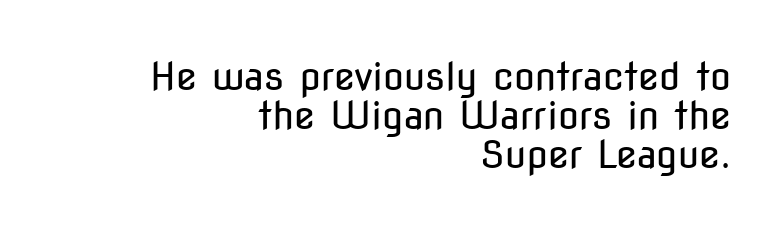
Here the designer chose a conventional face with non-uniform glyph widths. You can tell from the bare stems that sans-serif type was used. Style check: upright. The weight would be labelled regular, book, light, or lighter still. Students, note that the glyphs here touch the page at normal intervals.
